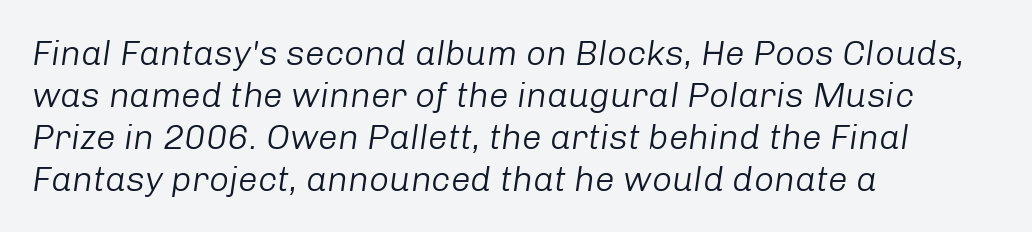
The image shows 35 px light type, italic (leaning right); set left-aligned, line spacing 1.2x, normal letter spacing, not underlined; low stroke contrast and a medium x-height.
